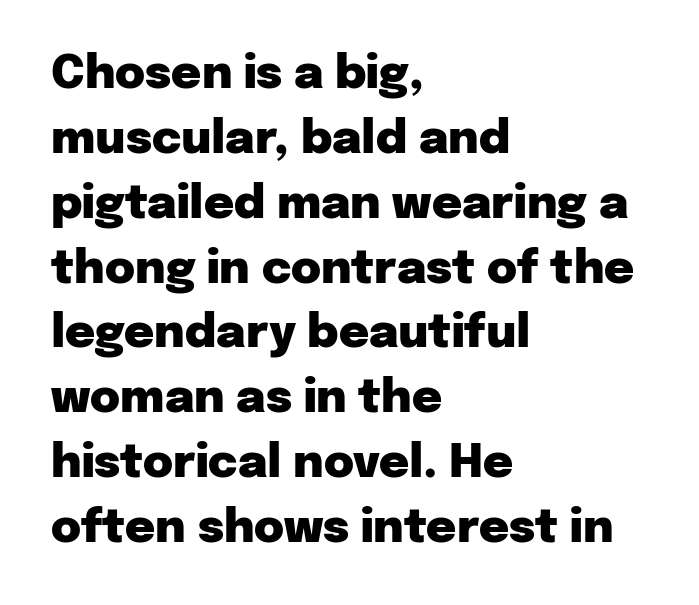
Q: Is the text bold? A: Yes.
Q: Is the text italic (slanted)? A: No, it is upright.
Q: Is the typeface a serif or a sans-serif typeface? A: Sans-serif.
Q: Is the text underlined? A: No.
Q: How is the paragraph aligned? A: Left-aligned.
Q: Is the spacing between letters normal or unusually wide? A: Normal.
Q: Is the spacing between lines tight, normal or loose? A: Normal.
Q: Width (condensed, normal, or wide)? A: Normal.
Q: Stroke contrast? A: Low.
Q: x-height? A: Medium.
Q: Monospaced? A: No.
